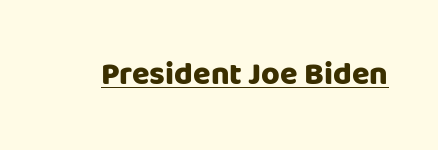
Q: Is the text bold? A: Yes.
Q: Is the text italic (slanted)? A: No, it is upright.
Q: Is the typeface a serif or a sans-serif typeface? A: Sans-serif.
Q: Is the text underlined? A: Yes.
Q: Is the spacing between letters normal or unusually wide? A: Normal.
Q: Width (condensed, normal, or wide)? A: Normal.
Q: Stroke contrast? A: Low.
Q: x-height? A: Large.
Q: Monospaced? A: No.
